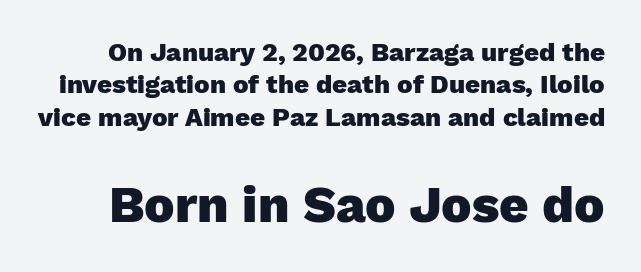
Q: Is the text bold? A: Yes.
Q: Is the text italic (slanted)? A: No, it is upright.
Q: Is the typeface a serif or a sans-serif typeface? A: Sans-serif.
Q: Is the text underlined? A: No.
Q: Is the spacing between letters normal or unusually wide? A: Normal.
Q: Is the spacing between lines tight, normal or loose? A: Normal.
Q: Which block of text is set in a larger size, the first (top) or the second (bottom)? A: The second (bottom) one.
Q: Width (condensed, normal, or wide)? A: Normal.
Q: Stroke contrast? A: Low.
Q: x-height? A: Medium.
Q: Monospaced? A: No.
